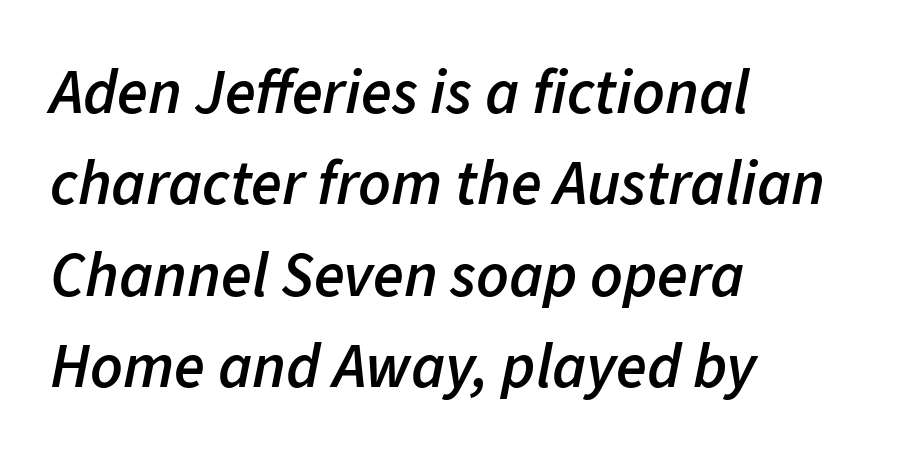
Left-aligned paragraph, ragged on the right. A typesetter would call this proportional, since set widths differ per character. These lines keep a tight, regular rhythm from letter to letter. Heft: intermediate — a semibold.
